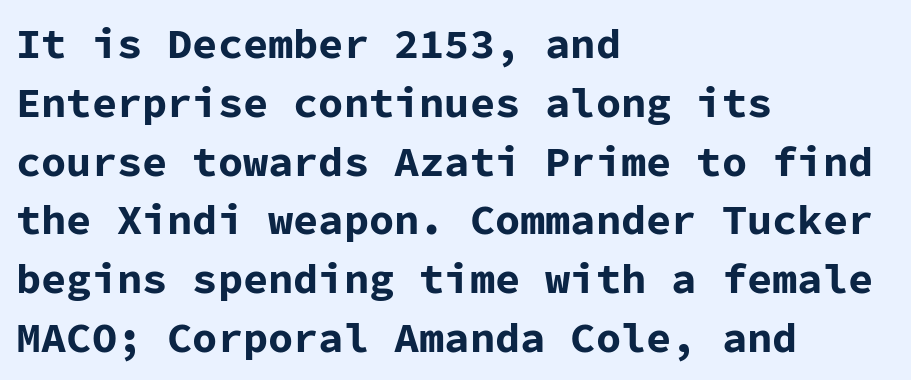
Is this a fixed-width face? Yes — each glyph sits in an identical cell. All the whitespace from short lines collects on the right. Letter spacing: default. Serif or sans? Sans — the stroke terminals are bare. The zone under the glyphs is completely vacant. Compared with an ordinary text face, these strokes are far heavier — a full bold.
